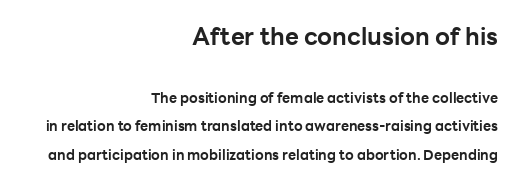
Q: Is the text bold? A: Yes.
Q: Is the text italic (slanted)? A: No, it is upright.
Q: Is the text underlined? A: No.
Q: How is the paragraph aligned? A: Right-aligned.
Q: Is the spacing between letters normal or unusually wide? A: Normal.
Q: Is the spacing between lines tight, normal or loose? A: Loose.
Q: Which block of text is set in a larger size, the first (top) or the second (bottom)? A: The first (top) one.
